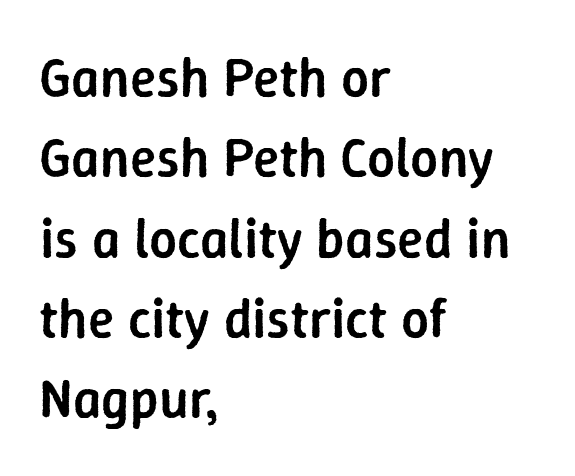
The image shows 55 px semibold sans-serif type, upright; set left-aligned, normal line spacing (1.46x), normal letter spacing, not underlined; low stroke contrast and a medium x-height.
